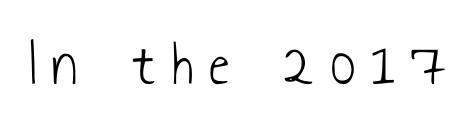
{"serif": "no", "italic": "no", "bold": "no", "weight": "light", "width": "condensed", "stroke_contrast": "low", "x_height": "small", "monospaced": "no", "underline": "no", "letter_spacing": "wide", "letter_spacing_em": 0.25, "glyph_px": 63}
